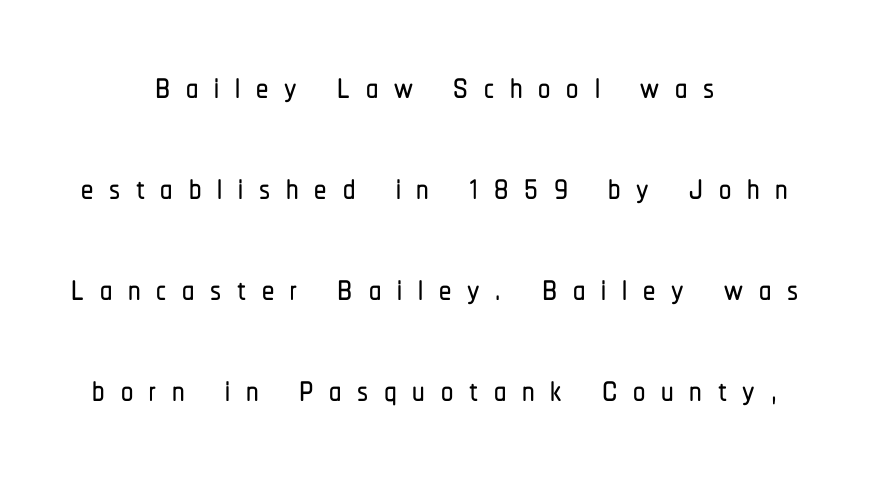
The image shows 49 px condensed sans-serif type, upright; set centered, loose line spacing (2.06x), unusually wide letter spacing (+0.32 em), not underlined; low stroke contrast and a medium x-height.
